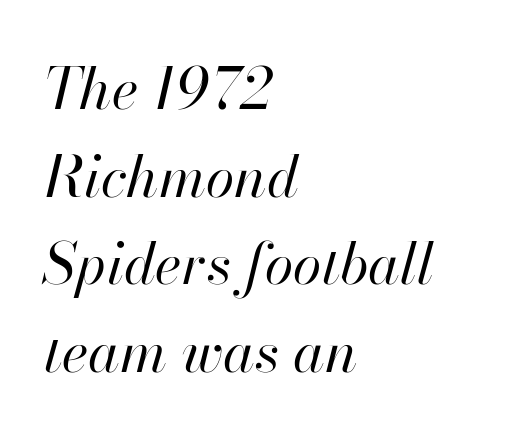
The image shows 58 px regular-weight type, italic (leaning right); set left-aligned, normal line spacing (1.51x), normal letter spacing, not underlined; high stroke contrast and a small x-height.
